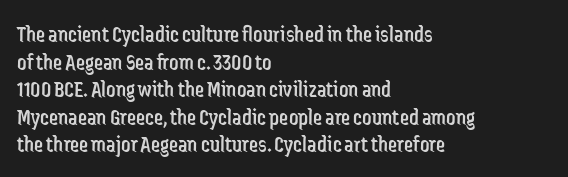
Q: Is the text bold? A: No.
Q: Is the text italic (slanted)? A: No, it is upright.
Q: Is the text underlined? A: No.
Q: How is the paragraph aligned? A: Left-aligned.
Q: Is the spacing between letters normal or unusually wide? A: Normal.
